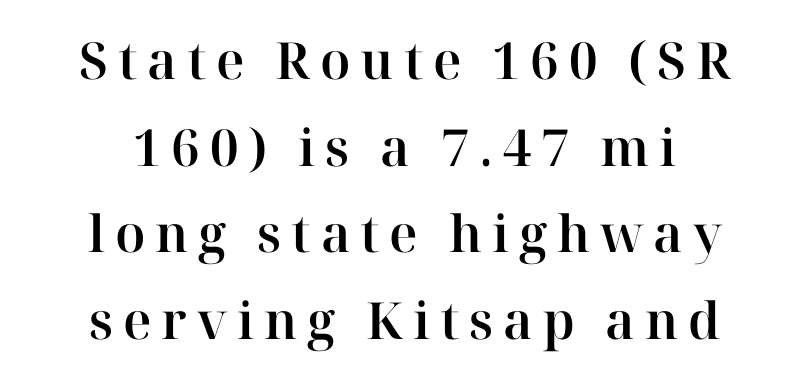
{"serif": "yes", "italic": "no", "width": "normal", "stroke_contrast": "high", "x_height": "medium", "monospaced": "no", "underline": "no", "align": "center", "line_spacing": "normal", "line_spacing_ratio": 1.7, "glyph_px": 51}
